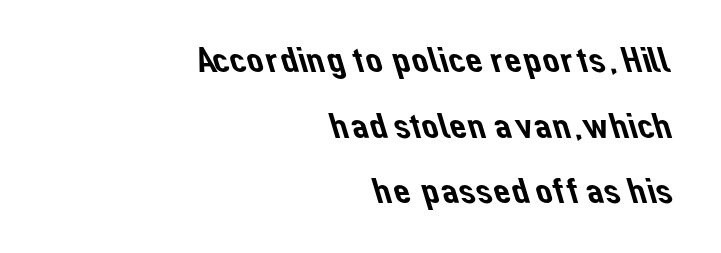
The line texture is even and compact thanks to regular tracking. Each line ends at the same right margin while the left side varies. Here the designer chose a conventional face with non-uniform glyph widths. Note: no serifs on the glyphs. The specimen omits any rule beneath the text block's lines.
